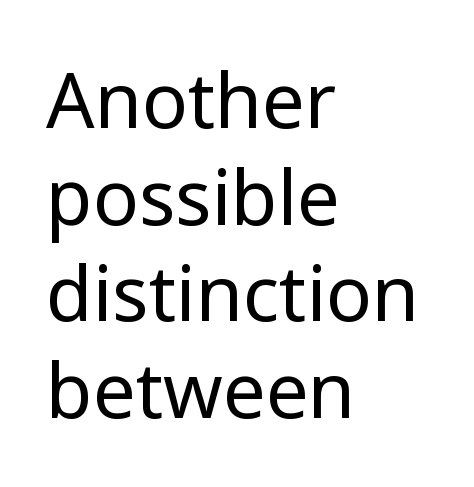
The image shows 76 px regular-weight sans-serif type, upright; set left-aligned, normal line spacing (1.27x), normal letter spacing, not underlined; low stroke contrast and a medium x-height.
